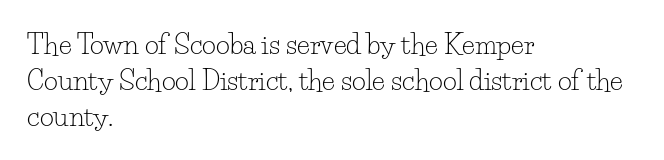
The image shows 27 px text type, upright; set left-aligned, normal line spacing (1.33x), normal letter spacing, not underlined.
